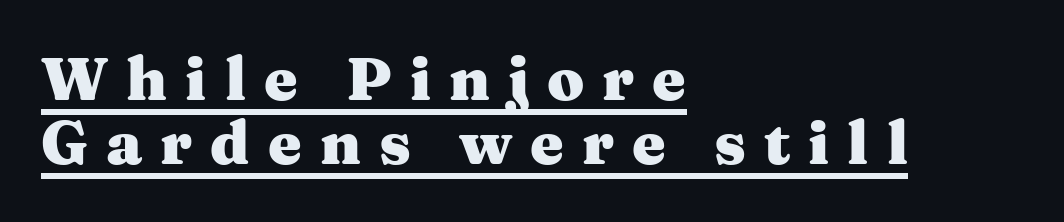
Q: Is the text bold? A: Yes.
Q: Is the text italic (slanted)? A: No, it is upright.
Q: Is the typeface a serif or a sans-serif typeface? A: Serif.
Q: Is the text underlined? A: Yes.
Q: How is the paragraph aligned? A: Left-aligned.
Q: Is the spacing between letters normal or unusually wide? A: Unusually wide.
Q: Is the spacing between lines tight, normal or loose? A: Tight.
Q: Width (condensed, normal, or wide)? A: Wide.
Q: Stroke contrast? A: Medium.
Q: x-height? A: Medium.
Q: Monospaced? A: No.
